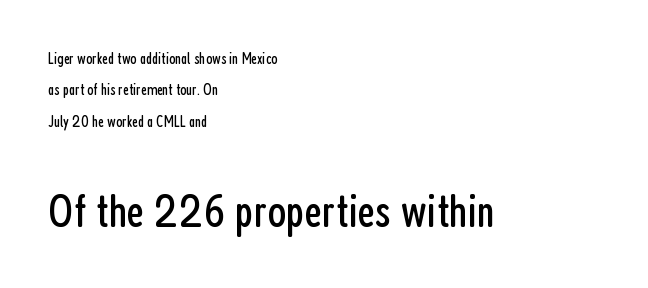
Stem width sits at or under what a default text font uses. The rendering anchors every line to the left-hand side. Reading down the column, the eye jumps a long way to each next line. The passage shown is typed in a proportional face where columns would drift. Here the glyphs are tracked normally, forming tight word shapes. The block sitting lower on the canvas is the one with enlarged characters.
